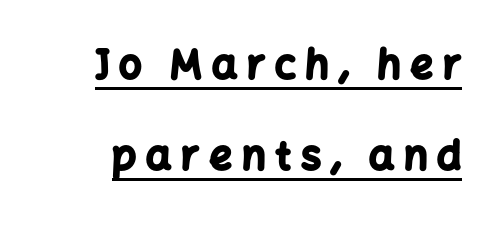
Q: Is the text bold? A: Yes.
Q: Is the text italic (slanted)? A: No, it is upright.
Q: Is the typeface a serif or a sans-serif typeface? A: Sans-serif.
Q: Is the text underlined? A: Yes.
Q: Is the spacing between letters normal or unusually wide? A: Unusually wide.
Q: Is the spacing between lines tight, normal or loose? A: Loose.
Q: Width (condensed, normal, or wide)? A: Normal.
Q: Stroke contrast? A: Low.
Q: x-height? A: Medium.
Q: Monospaced? A: No.
